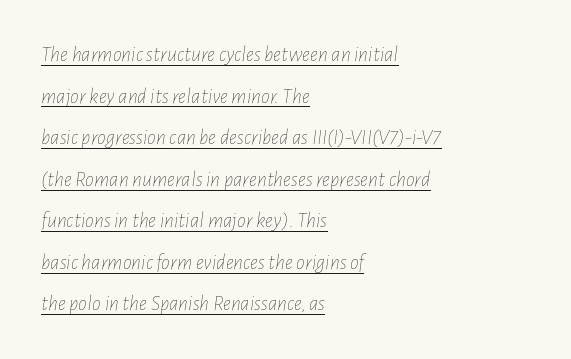
Q: Is the text bold? A: No.
Q: Is the text italic (slanted)? A: Yes, it leans right by about 7 degrees.
Q: Is the text underlined? A: Yes.
Q: How is the paragraph aligned? A: Left-aligned.
Q: Is the spacing between letters normal or unusually wide? A: Normal.
